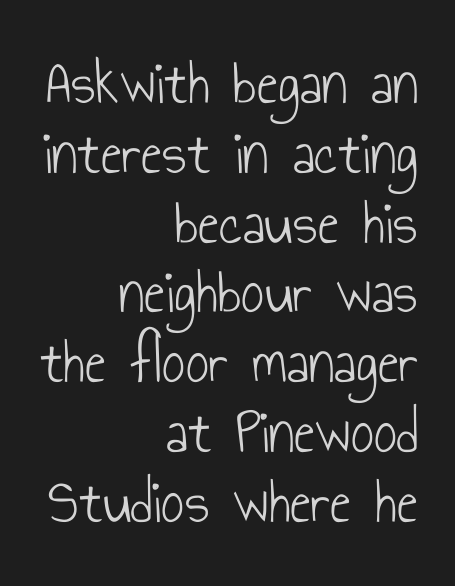
{"serif": "no", "italic": "no", "bold": "no", "weight": "light", "width": "condensed", "stroke_contrast": "low", "x_height": "small", "monospaced": "no", "underline": "no", "align": "right", "line_spacing": "tight", "line_spacing_ratio": 1.09, "letter_spacing": "normal", "letter_spacing_em": 0.0, "glyph_px": 64}
